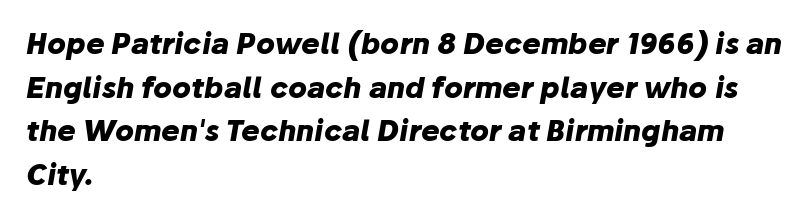
{"italic": "yes", "lean": "right", "slant_degrees": 10, "bold": "yes", "weight": "heavy", "width": "normal", "stroke_contrast": "low", "x_height": "medium", "monospaced": "no", "underline": "no", "align": "left", "line_spacing": "normal", "line_spacing_ratio": 1.56, "letter_spacing": "normal", "letter_spacing_em": 0.0, "glyph_px": 28}
